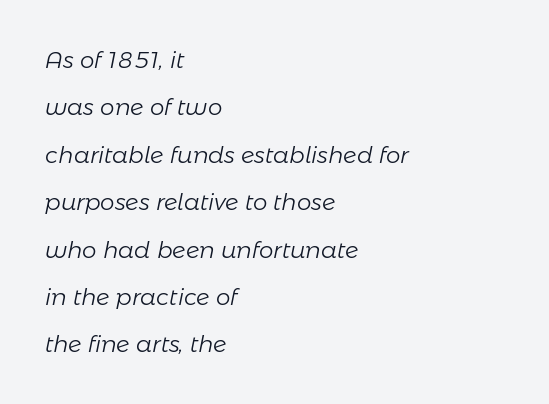
The image shows 23 px text type, italic (leaning right); set left-aligned, loose line spacing (2.06x), normal letter spacing, not underlined.
